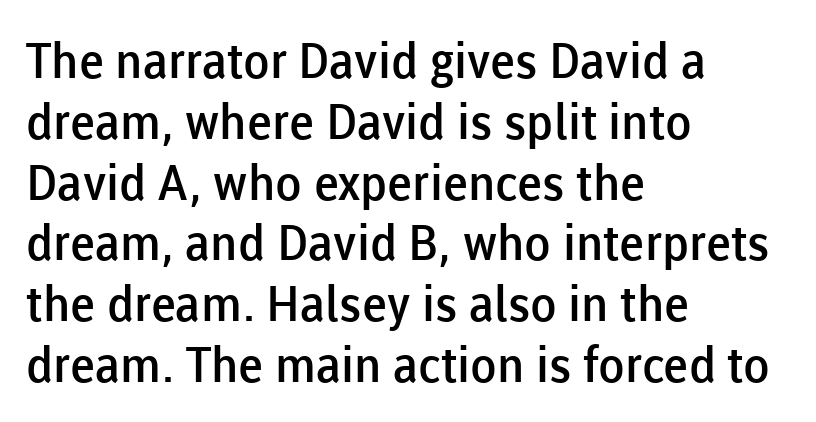
The image shows 49 px semibold sans-serif type, upright; set left-aligned, line spacing 1.24x, normal letter spacing, not underlined; low stroke contrast and a medium x-height.
